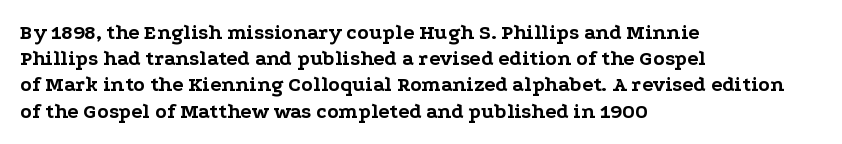
Does the weight exceed regular? Yes, all the way to bold. A typesetter would mark this as roman, not italic. The glyphs are unaccompanied by any horizontal stroke below them. Interline gaps are of average width in this sample. The horizontal fit of the characters is conventional and even.
